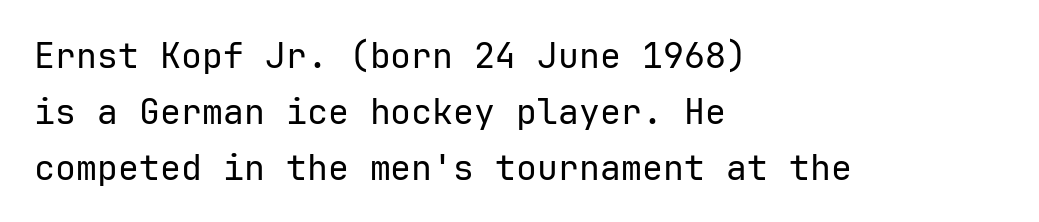
{"serif": "no", "italic": "no", "bold": "no", "weight": "regular", "width": "normal", "stroke_contrast": "low", "x_height": "medium", "underline": "no", "align": "left", "line_spacing": "normal", "line_spacing_ratio": 1.6, "letter_spacing": "normal", "letter_spacing_em": 0.0, "glyph_px": 35}
